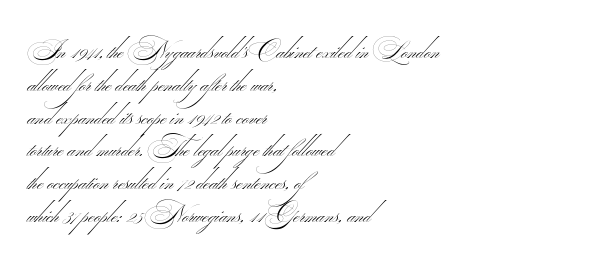
The image shows 26 px text type; set left-aligned, normal line spacing (1.26x), normal letter spacing, not underlined.
